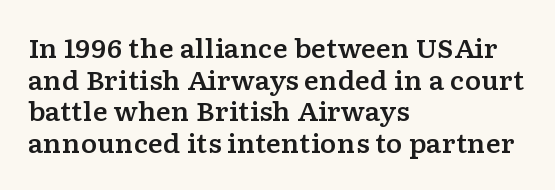
The image shows 25 px text type, upright; set left-aligned, normal line spacing (1.27x), normal letter spacing, not underlined.
